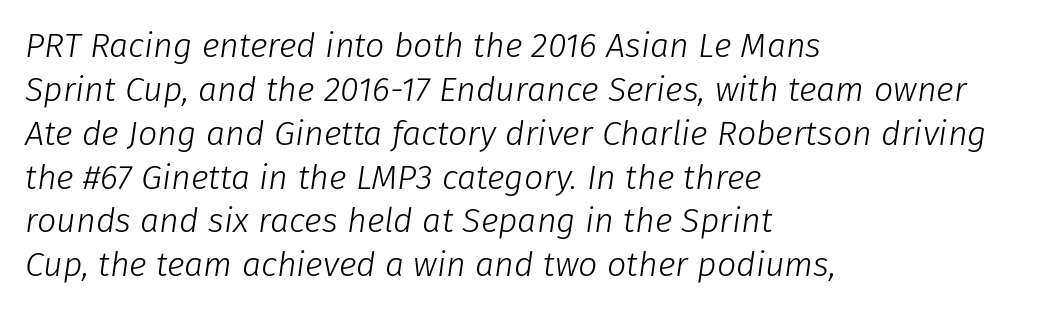
The image shows 34 px light type, italic (leaning right); set left-aligned, normal line spacing (1.29x), normal letter spacing, not underlined; low stroke contrast and a medium x-height.
